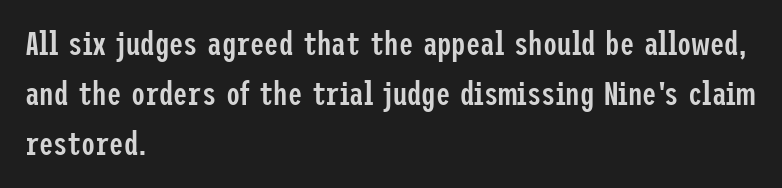
Q: Is the text bold? A: Semi-bold.
Q: Is the text italic (slanted)? A: No, it is upright.
Q: Is the typeface a serif or a sans-serif typeface? A: Sans-serif.
Q: Is the text underlined? A: No.
Q: How is the paragraph aligned? A: Left-aligned.
Q: Is the spacing between letters normal or unusually wide? A: Normal.
Q: Is the spacing between lines tight, normal or loose? A: Normal.
Q: Width (condensed, normal, or wide)? A: Condensed.
Q: Stroke contrast? A: Low.
Q: x-height? A: Medium.
